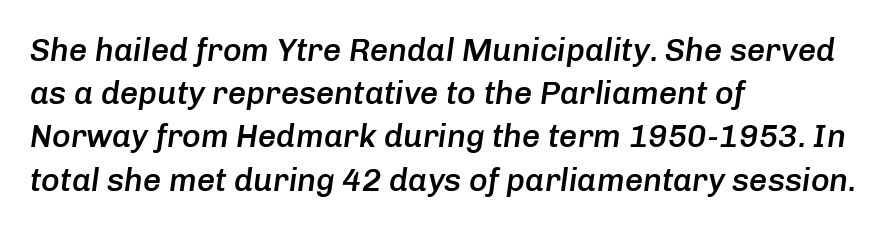
The image shows 32 px semibold type, italic (leaning right); set left-aligned, normal line spacing (1.35x), normal letter spacing, not underlined; low stroke contrast and a medium x-height.
